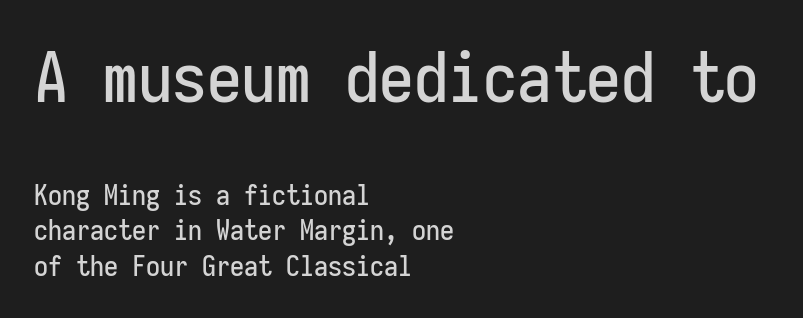
Q: Is the text italic (slanted)? A: No, it is upright.
Q: Is the typeface a serif or a sans-serif typeface? A: Sans-serif.
Q: Is the text underlined? A: No.
Q: How is the paragraph aligned? A: Left-aligned.
Q: Is the spacing between letters normal or unusually wide? A: Normal.
Q: Is the spacing between lines tight, normal or loose? A: Normal.
Q: Which block of text is set in a larger size, the first (top) or the second (bottom)? A: The first (top) one.
Q: Width (condensed, normal, or wide)? A: Condensed.
Q: Stroke contrast? A: Low.
Q: x-height? A: Medium.
Q: Monospaced? A: Yes.
